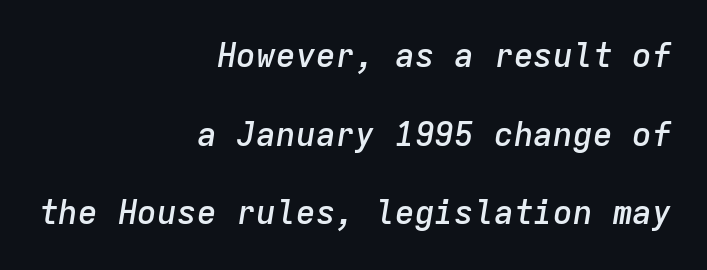
The image shows 33 px semibold type, italic (leaning right), monospaced; set right-aligned, loose line spacing (2.38x), normal letter spacing, not underlined; low stroke contrast and a medium x-height.
